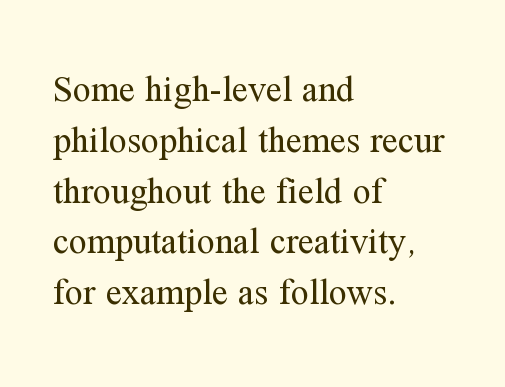
The image shows 36 px regular-weight serif type, upright; set left-aligned, normal line spacing (1.41x), normal letter spacing, not underlined; medium stroke contrast and a medium x-height.
